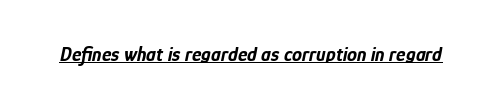
Q: Is the text bold? A: Yes.
Q: Is the text italic (slanted)? A: Yes, it leans right by about 12 degrees.
Q: Is the text underlined? A: Yes.
Q: Is the spacing between letters normal or unusually wide? A: Normal.
